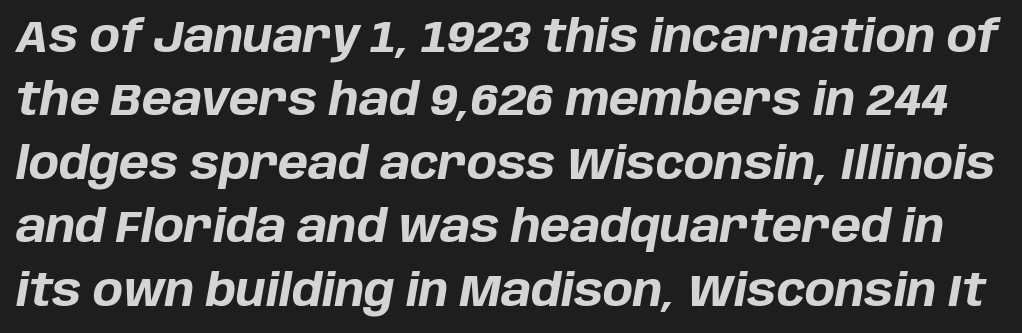
Q: Is the text bold? A: Yes.
Q: Is the text italic (slanted)? A: Yes, it leans right by about 10 degrees.
Q: Is the text underlined? A: No.
Q: Is the spacing between letters normal or unusually wide? A: Normal.
Q: Is the spacing between lines tight, normal or loose? A: Normal.
Q: Width (condensed, normal, or wide)? A: Normal.
Q: Stroke contrast? A: Low.
Q: x-height? A: Large.
Q: Monospaced? A: No.
